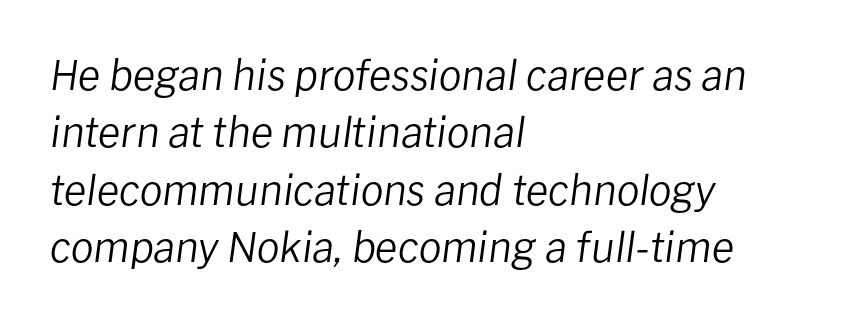
The image shows 41 px regular-weight type, italic (leaning right); set left-aligned, normal line spacing (1.4x), normal letter spacing, not underlined; low stroke contrast and a medium x-height.
